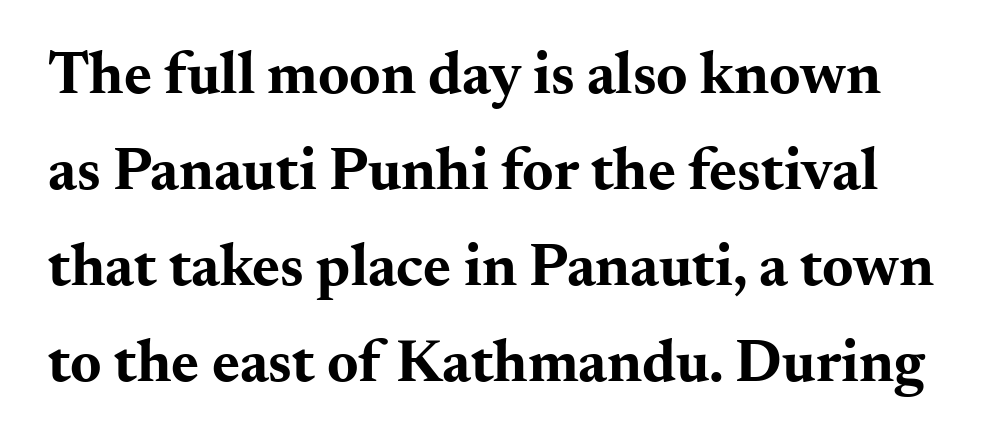
Italic? Not at all — the glyphs are vertical. What stands out about the letter spacing? Nothing — it is the standard amount. Think of a printed novel: that variable character pitch is what you see here. Just letters on the line, the space beneath them empty. This is heavy type, rendered in bold.
